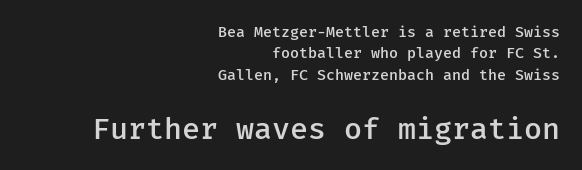
{"serif": "no", "italic": "no", "bold": "semi", "weight": "semibold", "width": "normal", "stroke_contrast": "low", "x_height": "medium", "underline": "no", "align": "right", "line_spacing": "normal", "line_spacing_ratio": 1.43, "letter_spacing": "normal", "letter_spacing_em": 0.0, "larger_block": "second", "size_ratio": 2.0, "glyph_px": 30}
